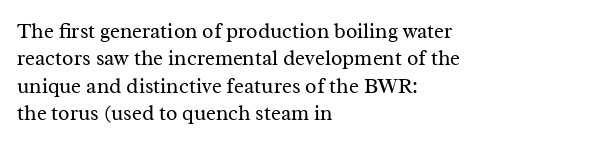
{"italic": "no", "bold": "no", "underline": "no", "align": "left", "line_spacing": "normal", "line_spacing_ratio": 1.3, "letter_spacing": "normal", "letter_spacing_em": 0.0, "glyph_px": 21}
